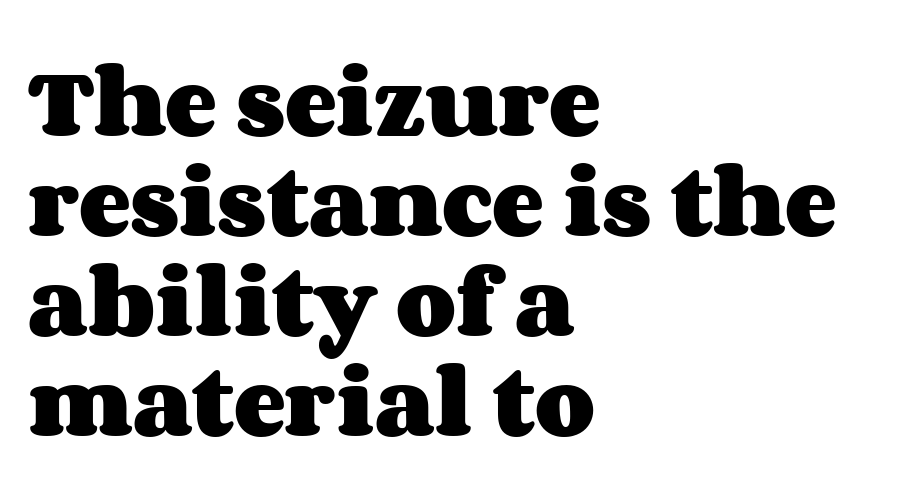
Each new line begins a customary step beneath the previous one. Spacing verdict: proportional, widths tailored to each character. Chunky letters — that's bold for sure. The line texture is even and compact thanks to regular tracking.
